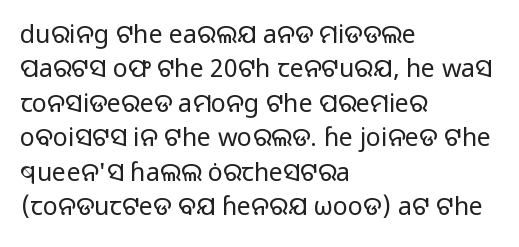
{"italic": "no", "bold": "no", "underline": "no", "align": "left", "line_spacing": "normal", "line_spacing_ratio": 1.38, "letter_spacing": "normal", "letter_spacing_em": 0.0, "glyph_px": 25}
